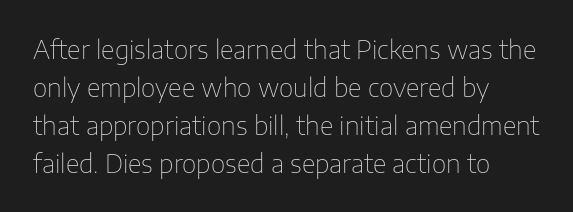
The font's upright variant was chosen for this text. The specimen omits any rule beneath the text block's lines. All the whitespace from short lines collects on the right. Tracking here is standard; glyphs follow each other at the usual distance.
